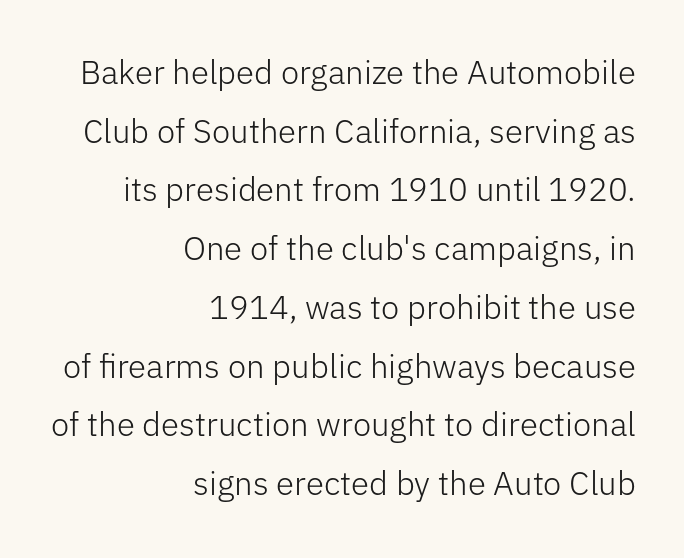
{"serif": "no", "italic": "no", "bold": "no", "weight": "light", "width": "normal", "stroke_contrast": "low", "x_height": "medium", "monospaced": "no", "underline": "no", "align": "right", "line_spacing_ratio": 1.78, "letter_spacing": "normal", "letter_spacing_em": 0.0, "glyph_px": 33}
